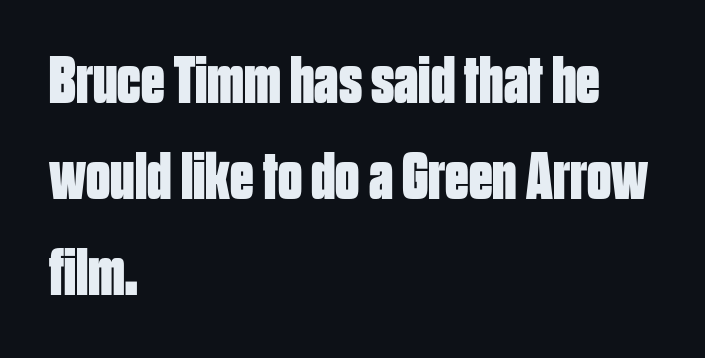
The image shows 67 px bold, condensed sans-serif type, upright; set left-aligned, normal line spacing (1.43x), normal letter spacing, not underlined; low stroke contrast and a large x-height.
